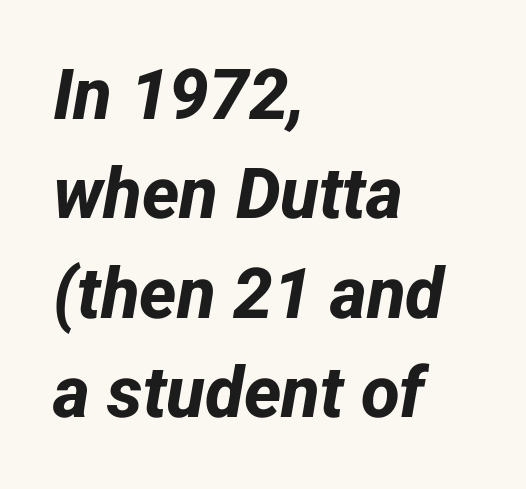
{"serif": "no", "bold": "yes", "weight": "bold", "width": "normal", "stroke_contrast": "low", "x_height": "medium", "monospaced": "no", "underline": "no", "align": "left", "line_spacing": "normal", "line_spacing_ratio": 1.4, "letter_spacing": "normal", "letter_spacing_em": 0.0, "glyph_px": 71}
